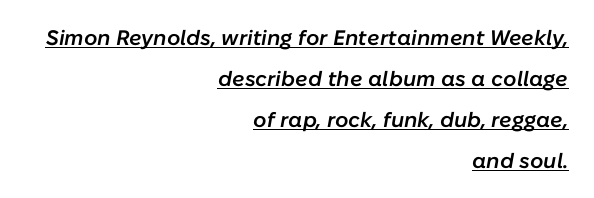
{"italic": "yes", "lean": "right", "slant_degrees": 10, "bold": "semi", "underline": "yes", "align": "right", "line_spacing": "loose", "line_spacing_ratio": 1.95, "letter_spacing": "normal", "letter_spacing_em": 0.0, "glyph_px": 21}
